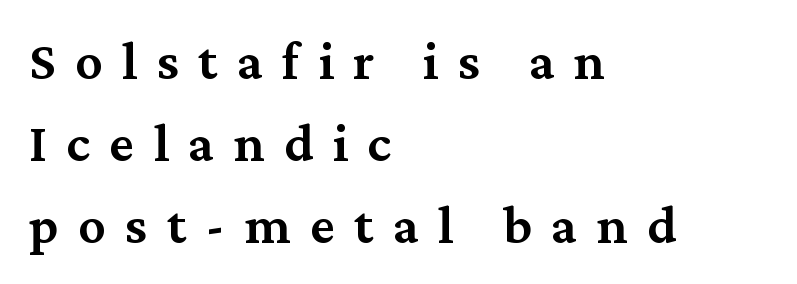
{"serif": "yes", "italic": "no", "bold": "semi", "weight": "semibold", "width": "normal", "stroke_contrast": "medium", "x_height": "medium", "monospaced": "no", "underline": "no", "align": "left", "line_spacing": "normal", "line_spacing_ratio": 1.49, "letter_spacing": "wide", "letter_spacing_em": 0.35, "glyph_px": 55}
